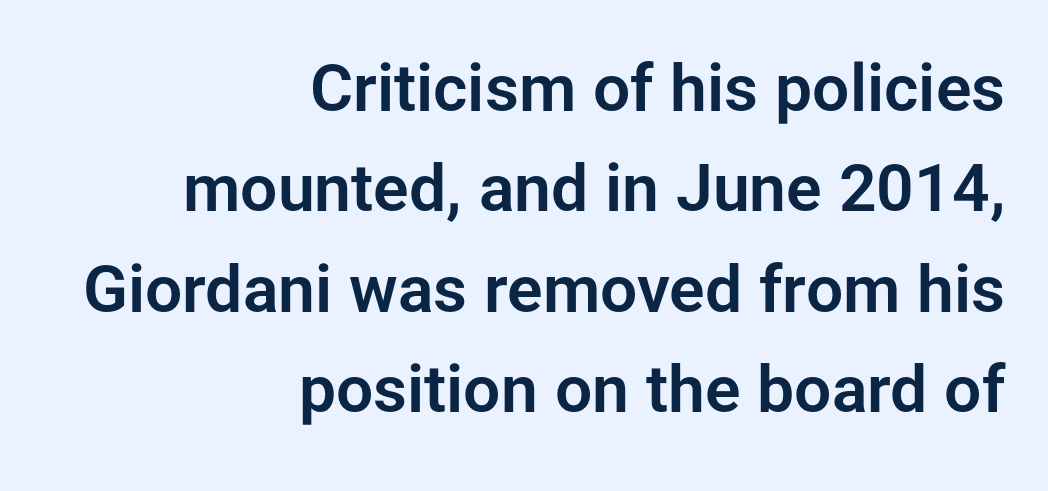
The image shows 66 px sans-serif type, upright; set right-aligned, normal line spacing (1.52x), normal letter spacing, not underlined; low stroke contrast and a medium x-height.
